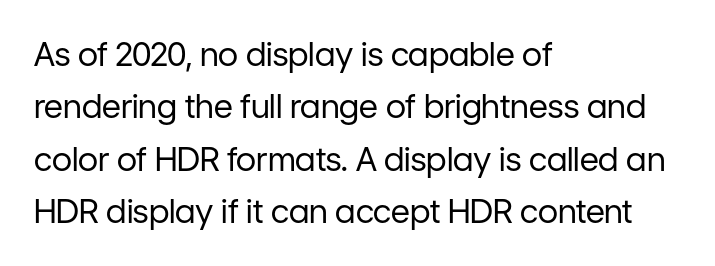
Q: Is the text bold? A: No.
Q: Is the text italic (slanted)? A: No, it is upright.
Q: Is the typeface a serif or a sans-serif typeface? A: Sans-serif.
Q: Is the text underlined? A: No.
Q: How is the paragraph aligned? A: Left-aligned.
Q: Is the spacing between letters normal or unusually wide? A: Normal.
Q: Is the spacing between lines tight, normal or loose? A: Normal.
Q: Width (condensed, normal, or wide)? A: Normal.
Q: Stroke contrast? A: Low.
Q: x-height? A: Medium.
Q: Monospaced? A: No.
